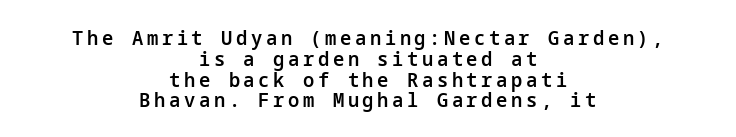
The setting favours the middle, as headings and verse often do. Very little white space separates one row of letters from the next. Descender tails drop into unmarked territory. The face used here is a semibold: visibly heavier than regular, lighter than bold. Unlike italic type, these characters show no tilt at all.
